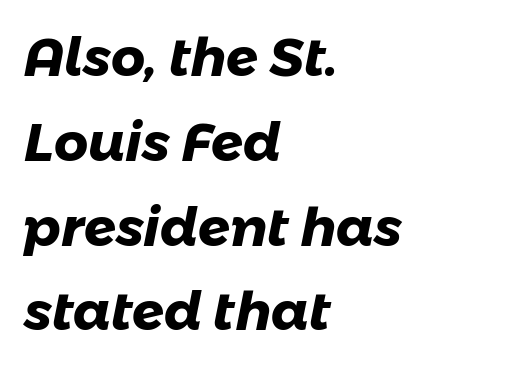
Q: Is the text bold? A: Yes.
Q: Is the typeface a serif or a sans-serif typeface? A: Sans-serif.
Q: Is the text underlined? A: No.
Q: How is the paragraph aligned? A: Left-aligned.
Q: Is the spacing between letters normal or unusually wide? A: Normal.
Q: Is the spacing between lines tight, normal or loose? A: Normal.
Q: Width (condensed, normal, or wide)? A: Normal.
Q: Stroke contrast? A: Low.
Q: x-height? A: Medium.
Q: Monospaced? A: No.
